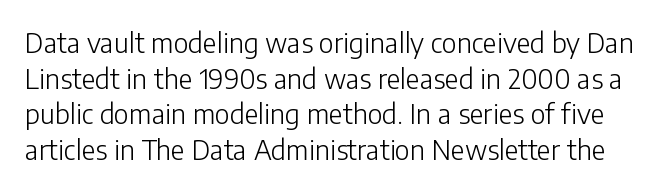
{"italic": "no", "bold": "no", "underline": "no", "line_spacing": "normal", "line_spacing_ratio": 1.32, "letter_spacing": "normal", "letter_spacing_em": 0.0, "glyph_px": 27}
